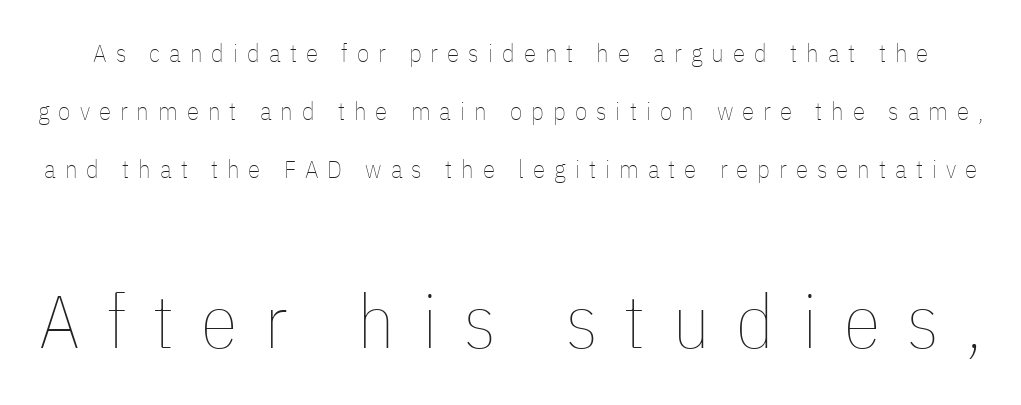
Q: Is the text bold? A: No.
Q: Is the text italic (slanted)? A: No, it is upright.
Q: Is the text underlined? A: No.
Q: Is the spacing between letters normal or unusually wide? A: Unusually wide.
Q: Is the spacing between lines tight, normal or loose? A: Loose.
Q: Which block of text is set in a larger size, the first (top) or the second (bottom)? A: The second (bottom) one.
Q: Width (condensed, normal, or wide)? A: Condensed.
Q: Stroke contrast? A: Low.
Q: x-height? A: Medium.
Q: Monospaced? A: No.
